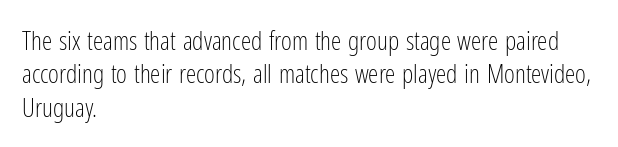
Compared with typical paragraphs, the rows here are spaced about the same. The letters stand straight up with perfectly vertical stems. Short and long lines alike share a common starting point at left. Is the stroke heavy? The answer is a plain regular-or-lighter. In terms of letterspacing, this is plain default setting. Just letters on the line, the space beneath them empty.
